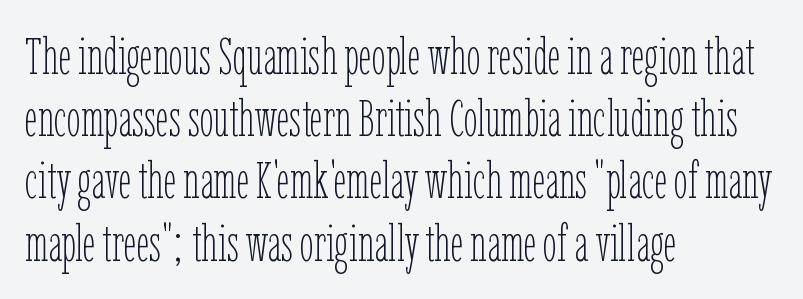
The image shows 51 px thin, condensed type, upright; set left-aligned, line spacing 1.22x, normal letter spacing, not underlined; low stroke contrast and a medium x-height.
